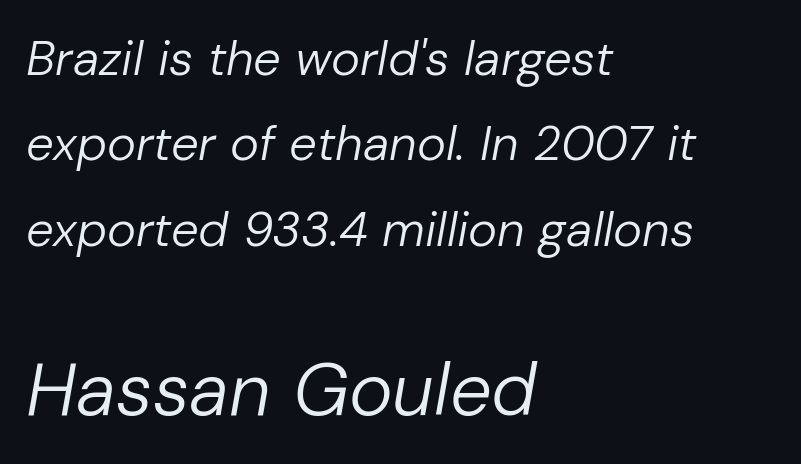
Q: Is the text bold? A: No.
Q: Is the text italic (slanted)? A: Yes, it leans right by about 10 degrees.
Q: Is the text underlined? A: No.
Q: How is the paragraph aligned? A: Left-aligned.
Q: Is the spacing between letters normal or unusually wide? A: Normal.
Q: Which block of text is set in a larger size, the first (top) or the second (bottom)? A: The second (bottom) one.
Q: Width (condensed, normal, or wide)? A: Normal.
Q: Stroke contrast? A: Low.
Q: x-height? A: Medium.
Q: Monospaced? A: No.
